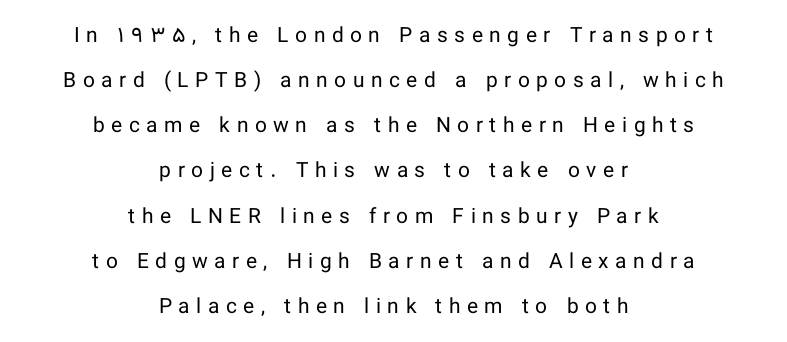
{"italic": "no", "bold": "no", "underline": "no", "align": "center", "line_spacing": "loose", "line_spacing_ratio": 2.15, "letter_spacing": "wide", "letter_spacing_em": 0.31, "glyph_px": 21}
